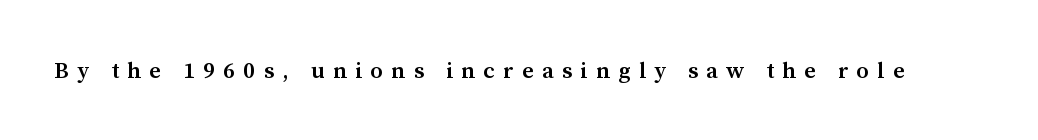
{"italic": "no", "bold": "semi", "underline": "no", "letter_spacing": "wide", "letter_spacing_em": 0.36, "glyph_px": 23}
